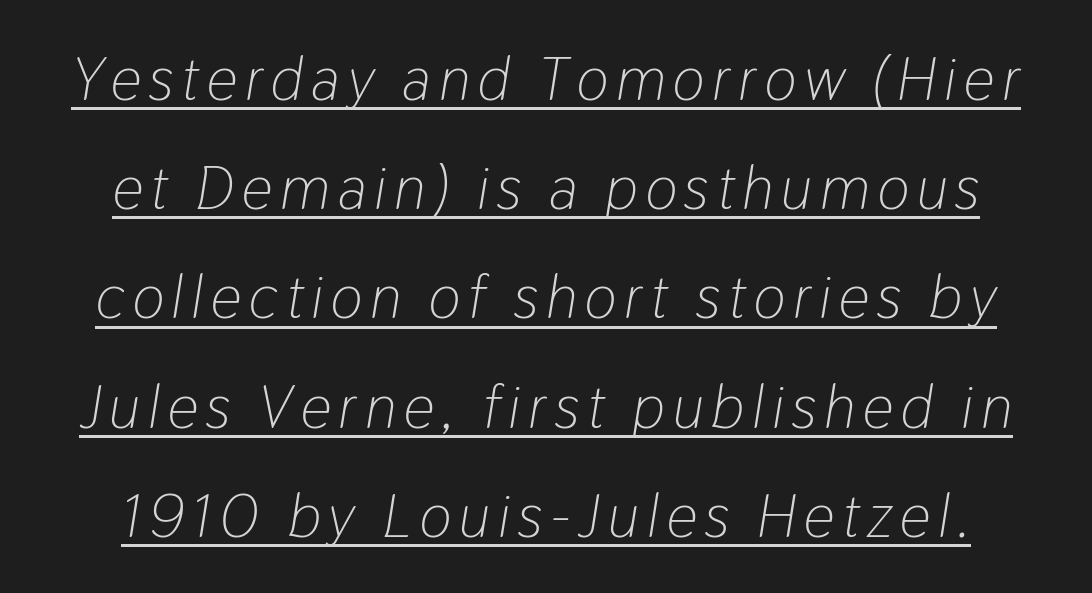
The image shows 61 px light, condensed type, italic (leaning right); set line spacing 1.79x, underlined; low stroke contrast and a medium x-height.
